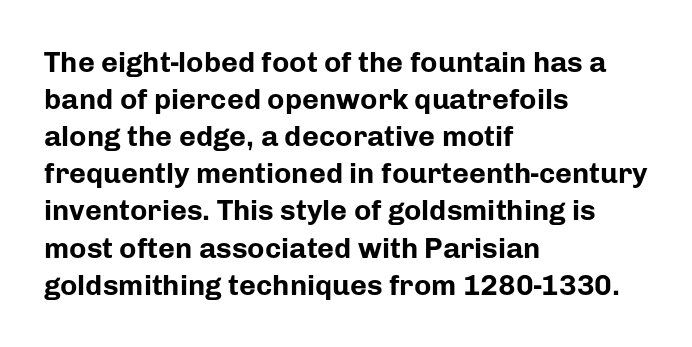
The image shows 29 px bold sans-serif type, upright; set left-aligned, normal line spacing (1.28x), normal letter spacing, not underlined; low stroke contrast and a medium x-height.
